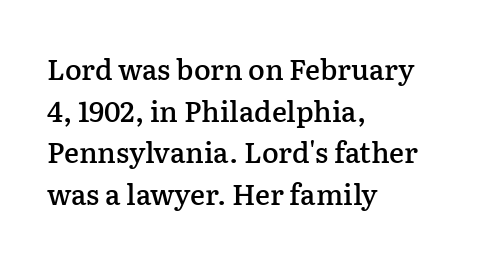
Q: Is the text bold? A: Semi-bold.
Q: Is the text italic (slanted)? A: No, it is upright.
Q: Is the typeface a serif or a sans-serif typeface? A: Serif.
Q: Is the text underlined? A: No.
Q: How is the paragraph aligned? A: Left-aligned.
Q: Is the spacing between letters normal or unusually wide? A: Normal.
Q: Is the spacing between lines tight, normal or loose? A: Normal.
Q: Width (condensed, normal, or wide)? A: Normal.
Q: Stroke contrast? A: Low.
Q: x-height? A: Medium.
Q: Monospaced? A: No.
